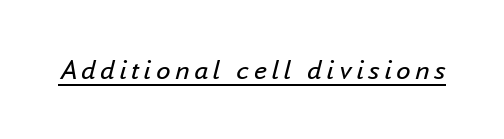
{"italic": "yes", "lean": "right", "slant_degrees": 16, "bold": "no", "weight": "regular", "width": "normal", "stroke_contrast": "low", "x_height": "small", "monospaced": "no", "underline": "yes", "glyph_px": 29}
